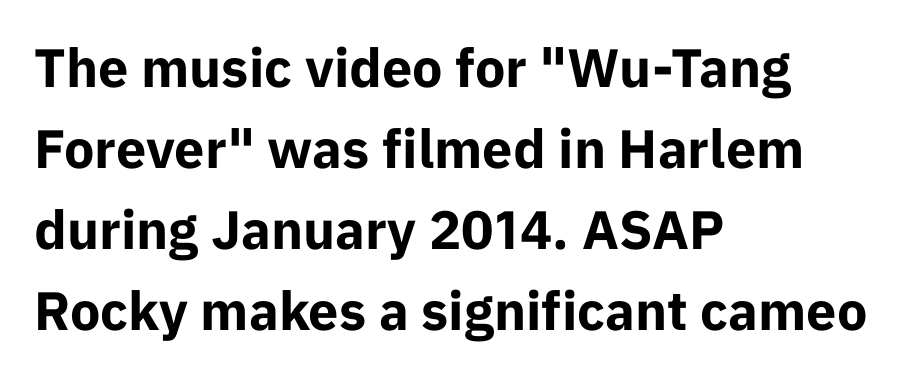
The image shows 54 px bold sans-serif type, upright; set left-aligned, normal line spacing (1.5x), normal letter spacing, not underlined; low stroke contrast and a medium x-height.
